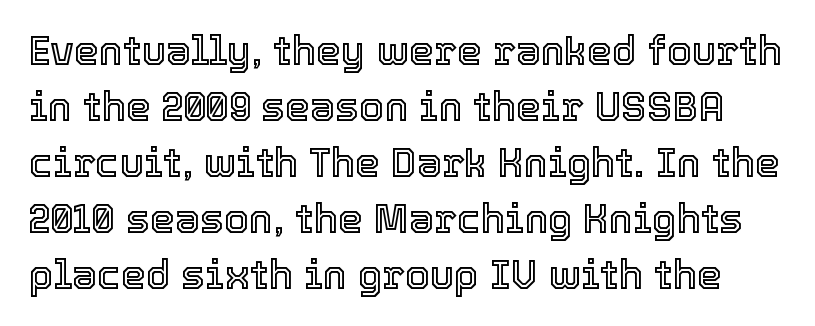
Q: Is the text italic (slanted)? A: No, it is upright.
Q: Is the text underlined? A: No.
Q: Is the spacing between letters normal or unusually wide? A: Normal.
Q: Is the spacing between lines tight, normal or loose? A: Normal.
Q: Width (condensed, normal, or wide)? A: Normal.
Q: x-height? A: Medium.
Q: Monospaced? A: No.
